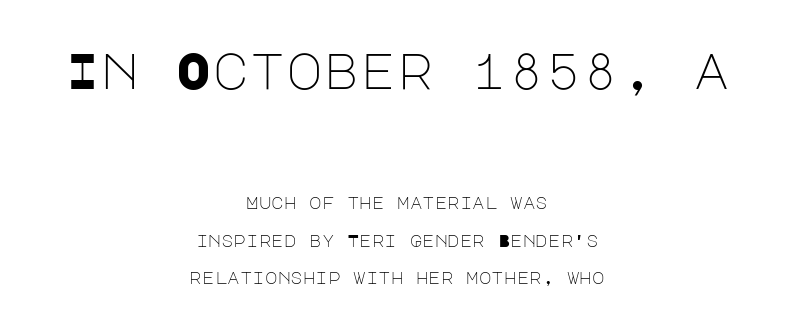
The image shows 50 px light sans-serif type, upright; set centered, loose line spacing (2.19x), normal letter spacing, not underlined; the first (top) block is 2.94x larger; low stroke contrast and a large x-height.
